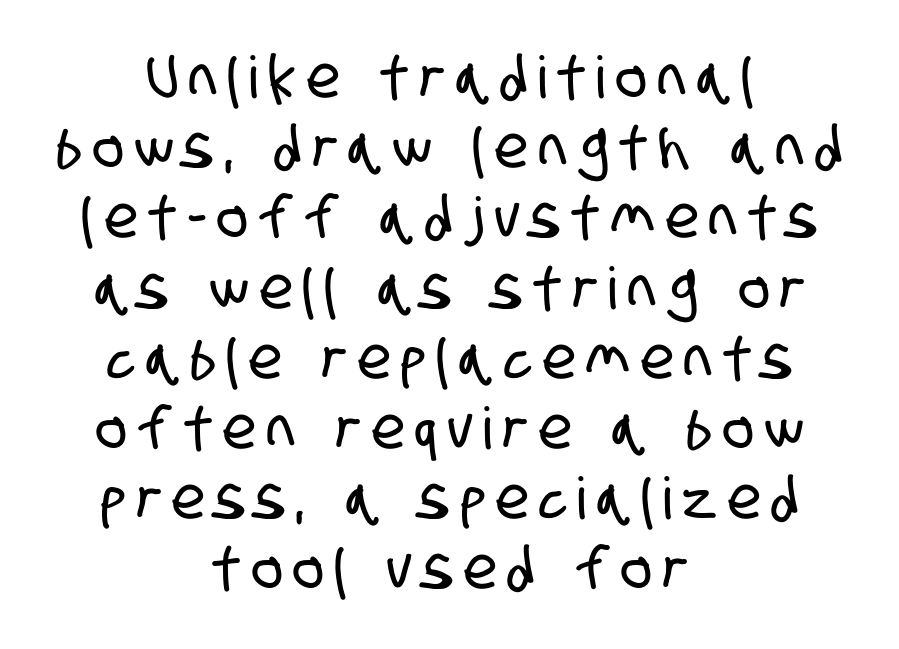
The space beneath each line is pristine and unruled. Is this a fixed-width face? No — the glyphs have proportional, varying widths. Students, note that the glyphs here are deliberately spaced far apart. The passage shown is typeset with a sans-serif family.
